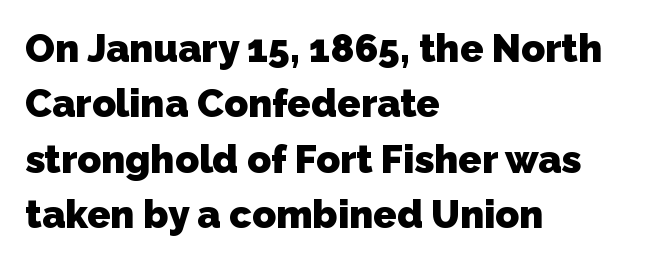
The image shows 39 px heavy sans-serif type; set left-aligned, normal line spacing (1.42x), normal letter spacing, not underlined; low stroke contrast and a medium x-height.
